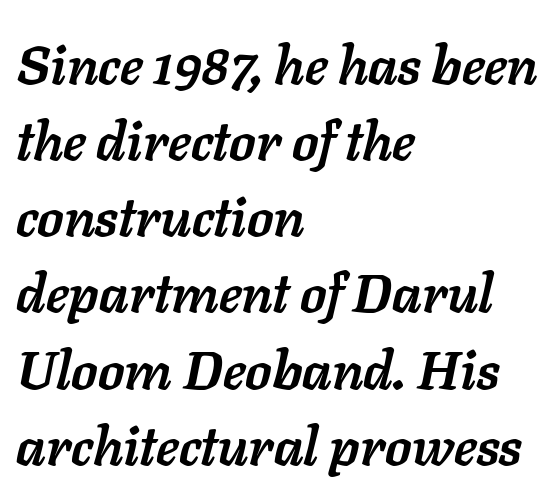
The image shows 54 px semibold type, italic (leaning right); set left-aligned, normal line spacing (1.41x), normal letter spacing, not underlined; low stroke contrast and a medium x-height.
